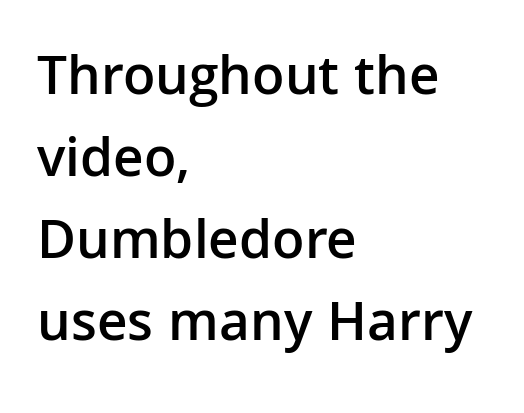
Q: Is the text bold? A: Semi-bold.
Q: Is the text italic (slanted)? A: No, it is upright.
Q: Is the typeface a serif or a sans-serif typeface? A: Sans-serif.
Q: Is the text underlined? A: No.
Q: How is the paragraph aligned? A: Left-aligned.
Q: Is the spacing between letters normal or unusually wide? A: Normal.
Q: Is the spacing between lines tight, normal or loose? A: Normal.
Q: Width (condensed, normal, or wide)? A: Normal.
Q: Stroke contrast? A: Low.
Q: x-height? A: Medium.
Q: Monospaced? A: No.
